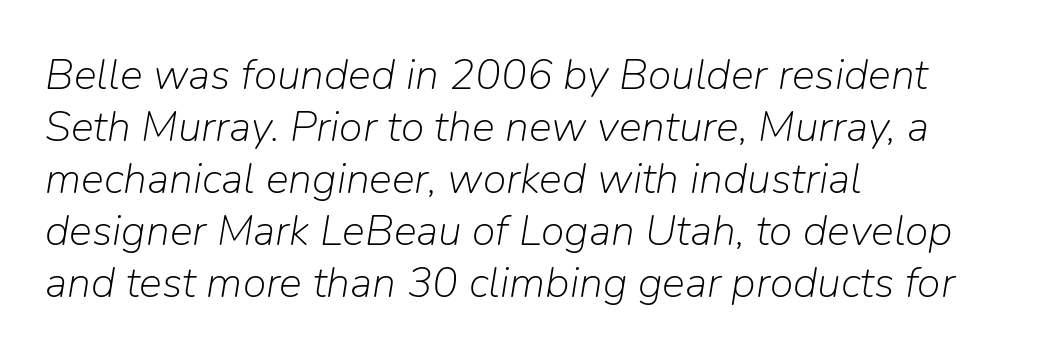
The image shows 43 px light type, italic (leaning right); set left-aligned, line spacing 1.21x, normal letter spacing, not underlined; low stroke contrast and a medium x-height.
